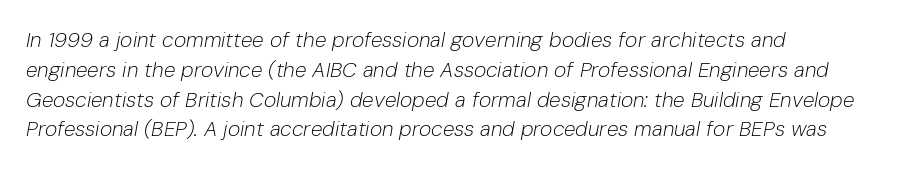
Weight: regular or lighter. The vertical gap from one line to the next is medium. The paragraph has a hard left edge and a soft right edge. Every character sits at an angle, as italics do.
